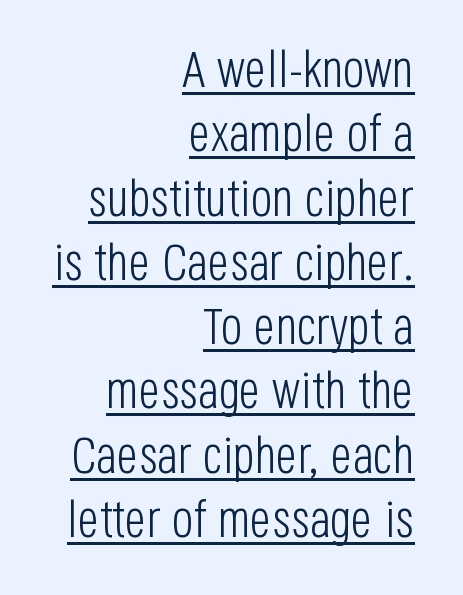
No chunkiness to these letters — they're not bold. Glyph-to-glyph distance matches everyday printed text. Casual observation: everything's shoved over to the right. Nope, not italic — everything's standing straight. Successive baselines arrive at the customary interval.
